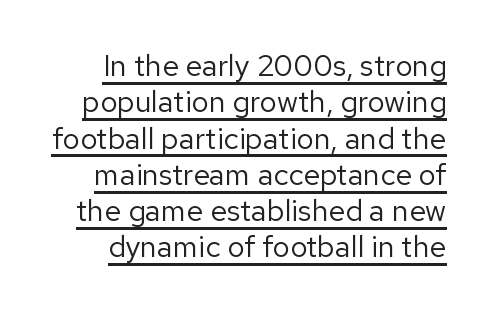
Q: Is the text bold? A: No.
Q: Is the text italic (slanted)? A: No, it is upright.
Q: Is the typeface a serif or a sans-serif typeface? A: Sans-serif.
Q: Is the text underlined? A: Yes.
Q: Is the spacing between letters normal or unusually wide? A: Normal.
Q: Width (condensed, normal, or wide)? A: Normal.
Q: Stroke contrast? A: Low.
Q: x-height? A: Medium.
Q: Monospaced? A: No.
